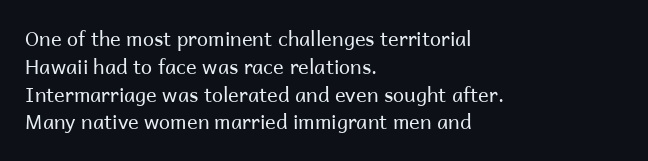
Nothing heavy about these letters — not bold at all. Compared with a centered layout, this one pins lines to the left instead. Spacing between characters is what you'd get straight out of the box. Posture: vertical. Anything drawn beneath the words? Only blank space.
